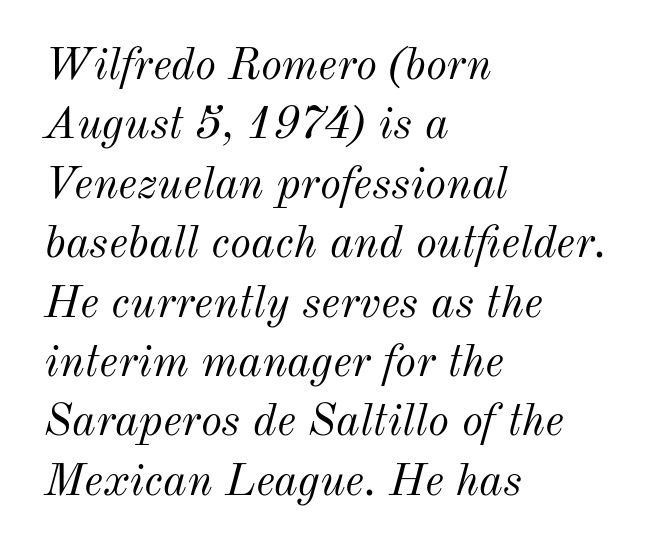
{"italic": "yes", "lean": "right", "slant_degrees": 12, "bold": "no", "weight": "light", "width": "normal", "stroke_contrast": "medium", "x_height": "small", "monospaced": "no", "underline": "no", "align": "left", "line_spacing": "normal", "line_spacing_ratio": 1.32, "letter_spacing": "normal", "letter_spacing_em": 0.0, "glyph_px": 45}
